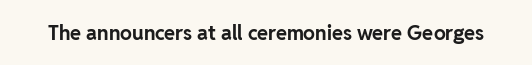
The rendering keeps characters at their native spacing. Underlining? Definitely not there. Nope, not italic — everything's standing straight. Set as a true bold cut, around the 700 mark.
